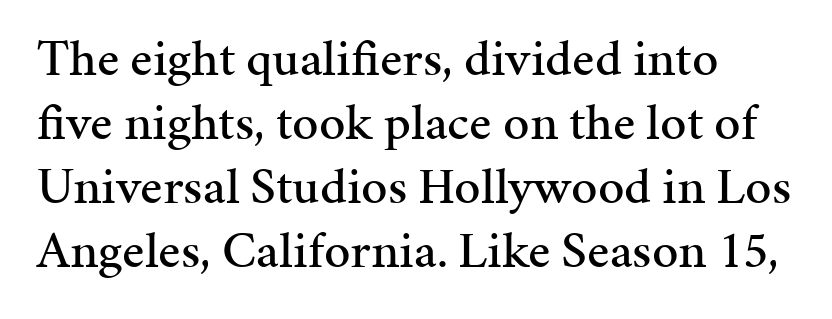
{"serif": "yes", "italic": "no", "width": "normal", "stroke_contrast": "medium", "x_height": "medium", "monospaced": "no", "underline": "no", "align": "left", "line_spacing_ratio": 1.23, "letter_spacing": "normal", "letter_spacing_em": 0.0, "glyph_px": 52}
